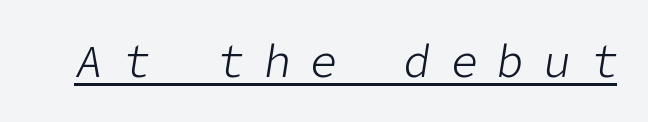
{"italic": "yes", "lean": "right", "slant_degrees": 9, "bold": "no", "weight": "light", "width": "normal", "stroke_contrast": "low", "x_height": "medium", "underline": "yes", "letter_spacing": "wide", "letter_spacing_em": 0.44, "glyph_px": 45}
